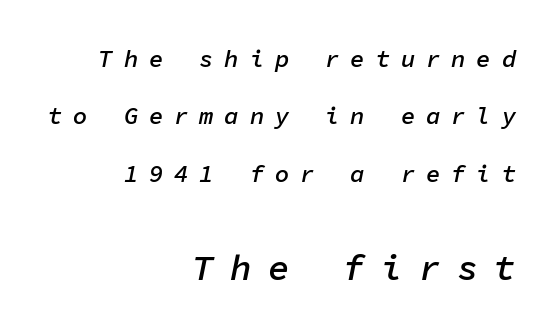
{"italic": "yes", "lean": "right", "slant_degrees": 11, "bold": "semi", "weight": "semibold", "width": "normal", "stroke_contrast": "low", "x_height": "medium", "monospaced": "yes", "underline": "no", "align": "right", "line_spacing": "loose", "line_spacing_ratio": 2.39, "letter_spacing": "wide", "letter_spacing_em": 0.45, "larger_block": "second", "size_ratio": 1.5, "glyph_px": 36}
